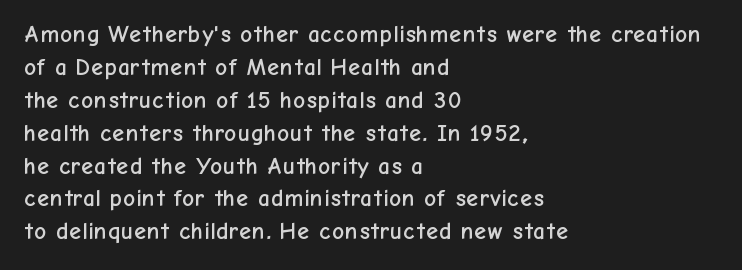
Q: Is the text italic (slanted)? A: No, it is upright.
Q: Is the text underlined? A: No.
Q: How is the paragraph aligned? A: Left-aligned.
Q: Is the spacing between letters normal or unusually wide? A: Normal.
Q: Is the spacing between lines tight, normal or loose? A: Normal.
